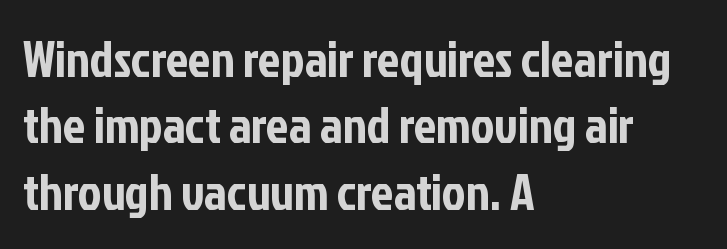
The image shows 50 px condensed sans-serif type, upright; set left-aligned, normal line spacing (1.33x), normal letter spacing, not underlined; low stroke contrast and a medium x-height.
